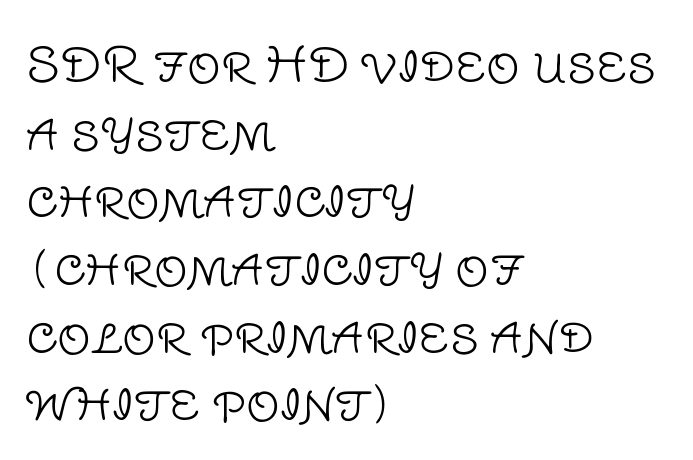
Q: Is the text bold? A: No.
Q: Is the text italic (slanted)? A: Yes.
Q: Is the typeface a serif or a sans-serif typeface? A: Sans-serif.
Q: Is the text underlined? A: No.
Q: How is the paragraph aligned? A: Left-aligned.
Q: Is the spacing between letters normal or unusually wide? A: Normal.
Q: Is the spacing between lines tight, normal or loose? A: Normal.
Q: Width (condensed, normal, or wide)? A: Normal.
Q: Stroke contrast? A: Low.
Q: x-height? A: Large.
Q: Monospaced? A: No.
